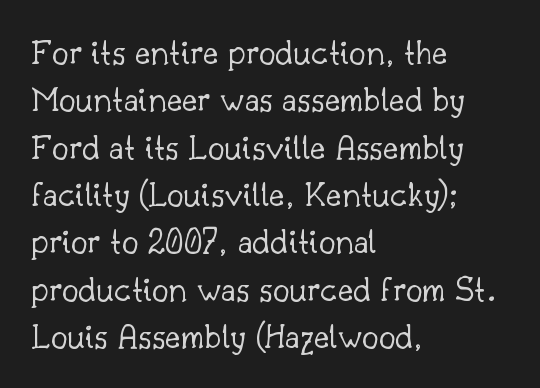
Compared with typical body copy, the letter spacing here is the same. The lettering stays uniformly vertical, giving the passage a roman look. Leading: standard. The rendering anchors every line to the left-hand side.
